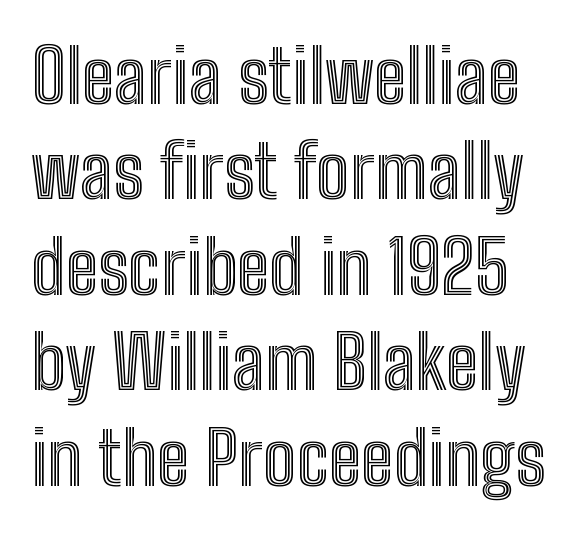
Q: Is the text italic (slanted)? A: No, it is upright.
Q: Is the text underlined? A: No.
Q: Is the spacing between letters normal or unusually wide? A: Normal.
Q: Is the spacing between lines tight, normal or loose? A: Normal.
Q: Width (condensed, normal, or wide)? A: Condensed.
Q: x-height? A: Medium.
Q: Monospaced? A: No.
